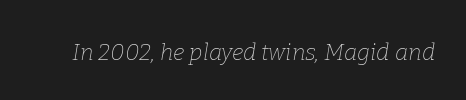
Short note: letters normally spaced. A typesetter would mark this as italic. The face looks like a standard text weight, possibly lighter. Lines of text with bare space underneath.
